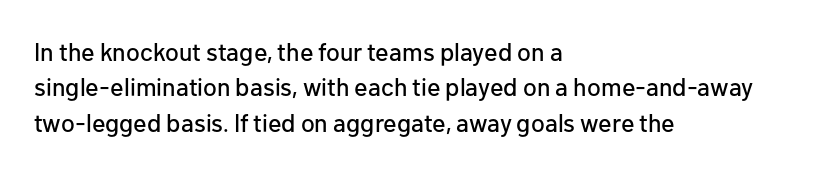
The line texture is even and compact thanks to regular tracking. Glance below the letters and you will spot only blank space. It's the straight-up-and-down kind of type. Each line starts at the same left margin while the right side varies. Reading down the column, the eye jumps a familiar distance to each next line.
